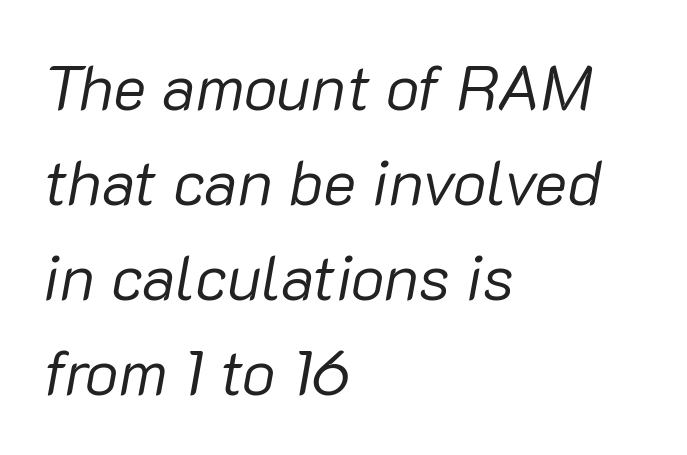
Lines of text with bare space underneath. Do the characters align in a grid? No, the font is proportional. Italic: yes, the glyphs are oblique. Casual observation: everything's shoved over to the left. Honestly, the row spacing looks completely unremarkable.
